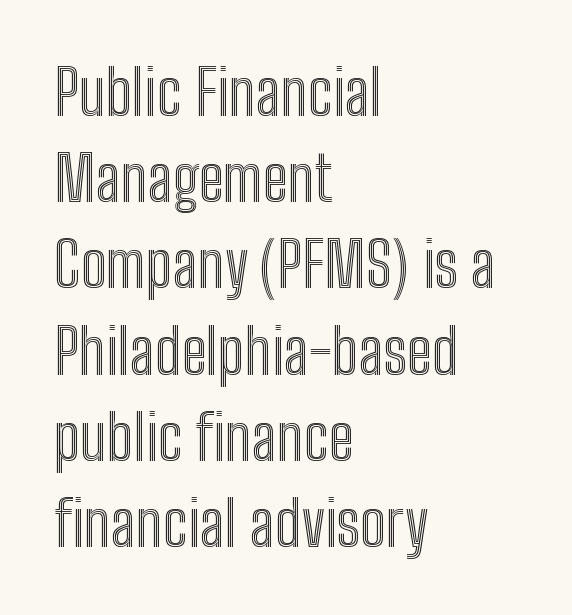
The type is set solid horizontally, with unmodified tracking. Unlike italic type, these characters show no tilt at all. Horizontal alignment here is leftward, the default for most running prose. Glance below the letters and you will spot only blank space.
